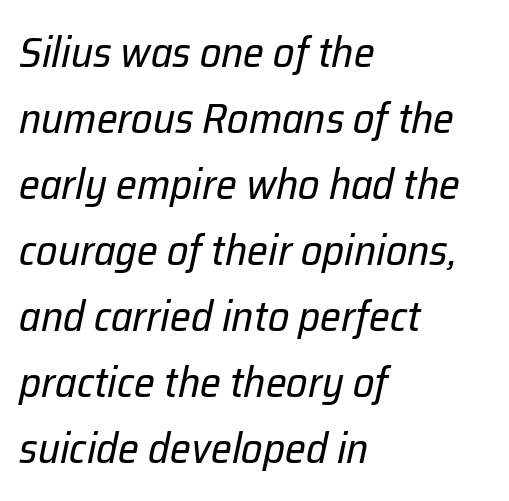
In CSS terms this would be text-align: left. Is this a fixed-width face? No — the glyphs have proportional, varying widths. These lines were composed using italics. Default kerning and tracking; the words read as compact shapes. Clear beneath every line of the passage.
